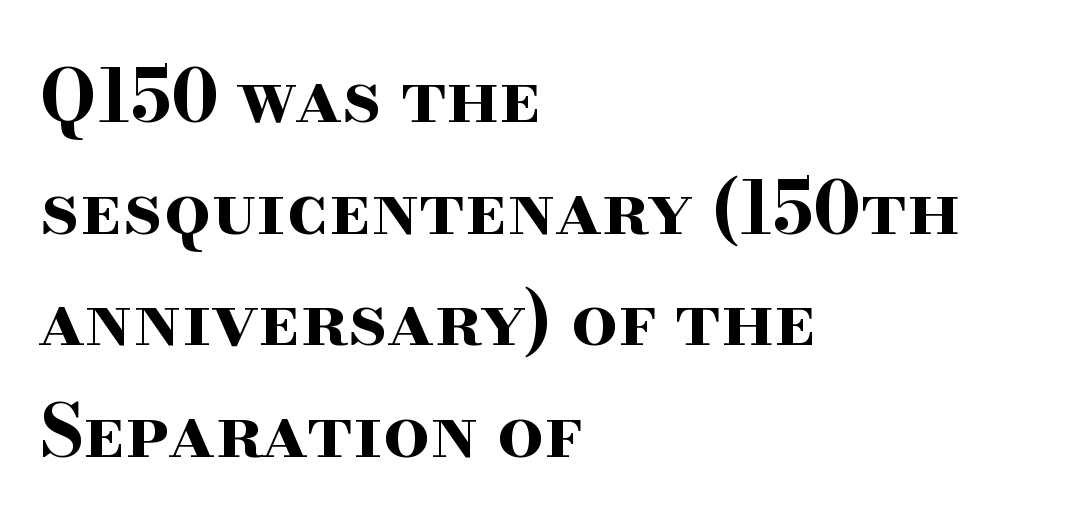
Q: Is the text bold? A: Yes.
Q: Is the text italic (slanted)? A: No, it is upright.
Q: Is the typeface a serif or a sans-serif typeface? A: Serif.
Q: Is the text underlined? A: No.
Q: How is the paragraph aligned? A: Left-aligned.
Q: Is the spacing between letters normal or unusually wide? A: Normal.
Q: Is the spacing between lines tight, normal or loose? A: Normal.
Q: Width (condensed, normal, or wide)? A: Wide.
Q: Stroke contrast? A: High.
Q: x-height? A: Small.
Q: Monospaced? A: No.
